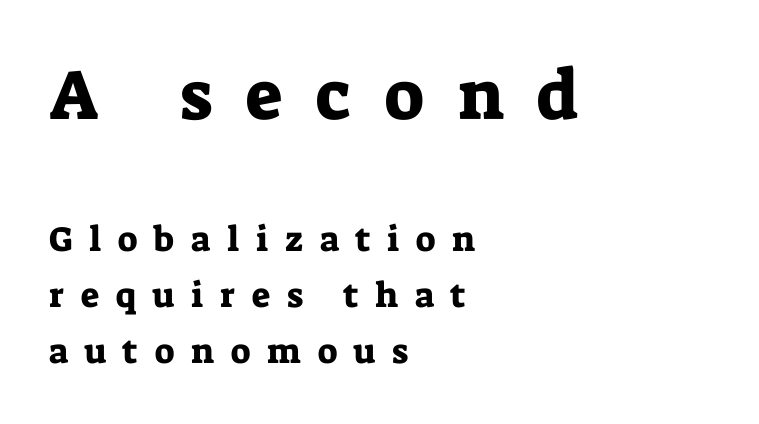
Q: Is the text italic (slanted)? A: No, it is upright.
Q: Is the typeface a serif or a sans-serif typeface? A: Serif.
Q: Is the text underlined? A: No.
Q: How is the paragraph aligned? A: Left-aligned.
Q: Is the spacing between letters normal or unusually wide? A: Unusually wide.
Q: Is the spacing between lines tight, normal or loose? A: Normal.
Q: Which block of text is set in a larger size, the first (top) or the second (bottom)? A: The first (top) one.
Q: Width (condensed, normal, or wide)? A: Normal.
Q: Stroke contrast? A: Low.
Q: x-height? A: Medium.
Q: Monospaced? A: No.
